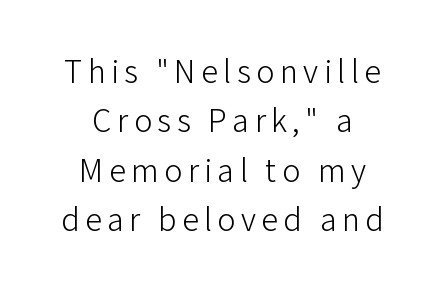
{"serif": "no", "italic": "no", "bold": "no", "weight": "light", "width": "normal", "stroke_contrast": "low", "x_height": "medium", "monospaced": "no", "underline": "no", "align": "center", "line_spacing": "normal", "line_spacing_ratio": 1.45, "glyph_px": 34}
